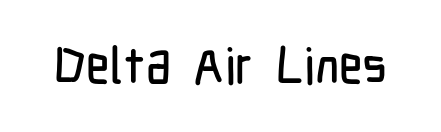
Q: Is the text italic (slanted)? A: No, it is upright.
Q: Is the typeface a serif or a sans-serif typeface? A: Sans-serif.
Q: Is the text underlined? A: No.
Q: Is the spacing between letters normal or unusually wide? A: Normal.
Q: Width (condensed, normal, or wide)? A: Condensed.
Q: Stroke contrast? A: Low.
Q: x-height? A: Medium.
Q: Monospaced? A: No.
